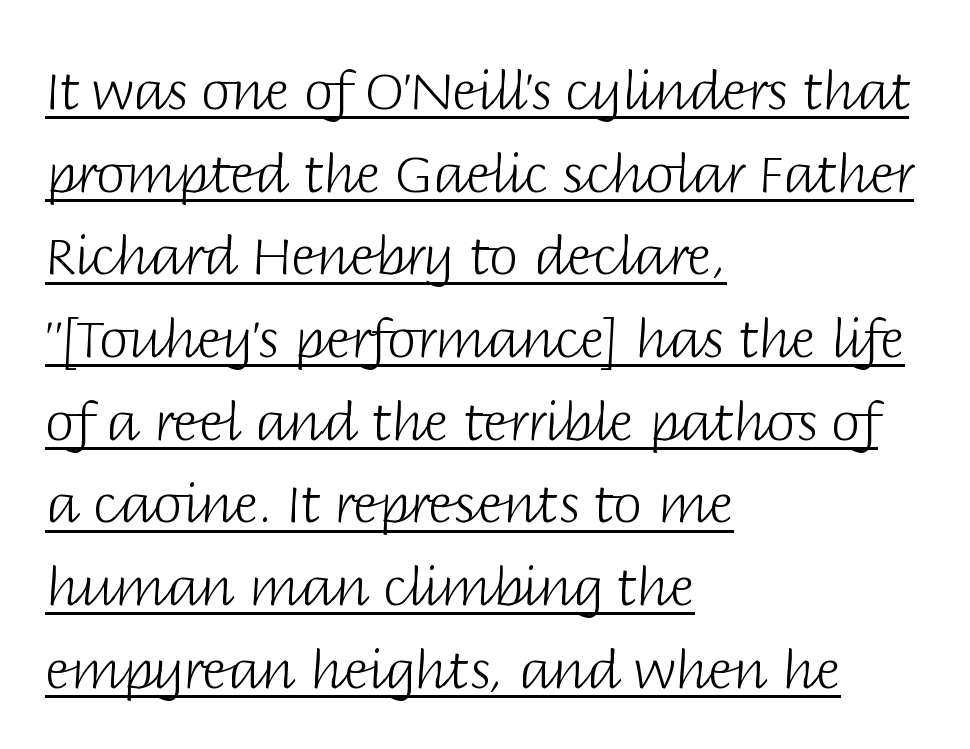
Q: Is the text bold? A: No.
Q: Is the text italic (slanted)? A: No, it is upright.
Q: Is the typeface a serif or a sans-serif typeface? A: Sans-serif.
Q: Is the text underlined? A: Yes.
Q: How is the paragraph aligned? A: Left-aligned.
Q: Is the spacing between letters normal or unusually wide? A: Normal.
Q: Is the spacing between lines tight, normal or loose? A: Normal.
Q: Width (condensed, normal, or wide)? A: Normal.
Q: Stroke contrast? A: Low.
Q: x-height? A: Large.
Q: Monospaced? A: No.
